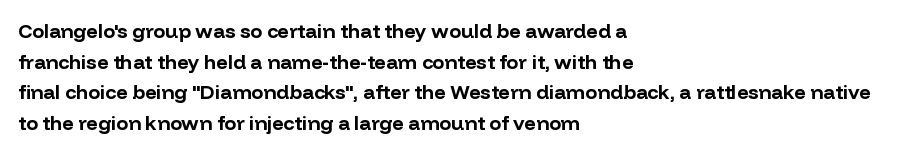
{"italic": "no", "bold": "yes", "underline": "no", "align": "left", "line_spacing": "normal", "line_spacing_ratio": 1.53, "letter_spacing": "normal", "letter_spacing_em": 0.0, "glyph_px": 20}
